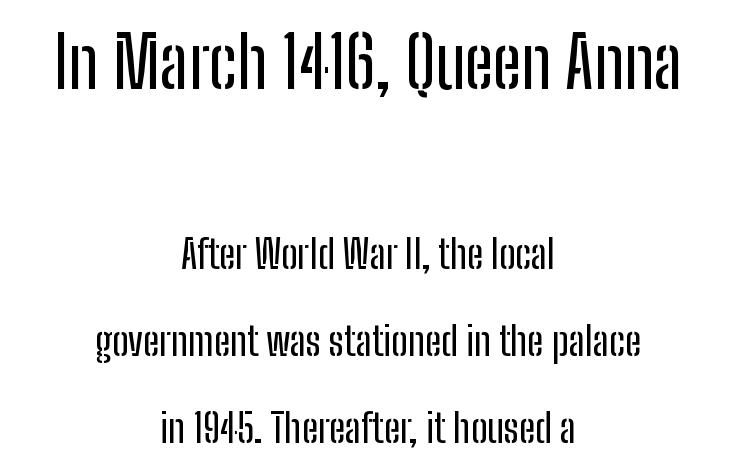
{"serif": "no", "italic": "no", "width": "condensed", "stroke_contrast": "low", "x_height": "medium", "monospaced": "no", "underline": "no", "align": "center", "line_spacing": "loose", "line_spacing_ratio": 2.18, "letter_spacing": "normal", "letter_spacing_em": 0.0, "larger_block": "first", "size_ratio": 1.75, "glyph_px": 70}
